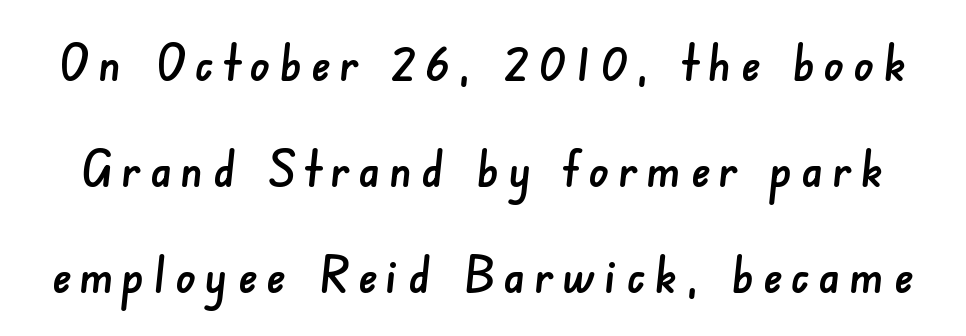
The image shows 50 px sans-serif type; set loose line spacing (2.12x), not underlined; low stroke contrast and a small x-height.
